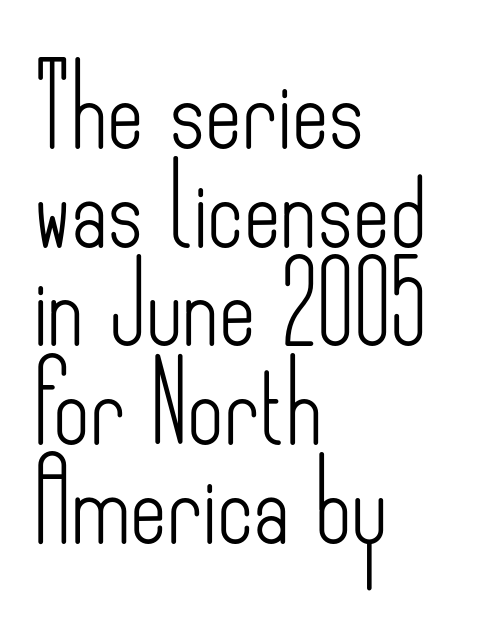
The image shows 79 px light, condensed sans-serif type, upright; set left-aligned, normal line spacing (1.25x), normal letter spacing, not underlined; low stroke contrast and a small x-height.
